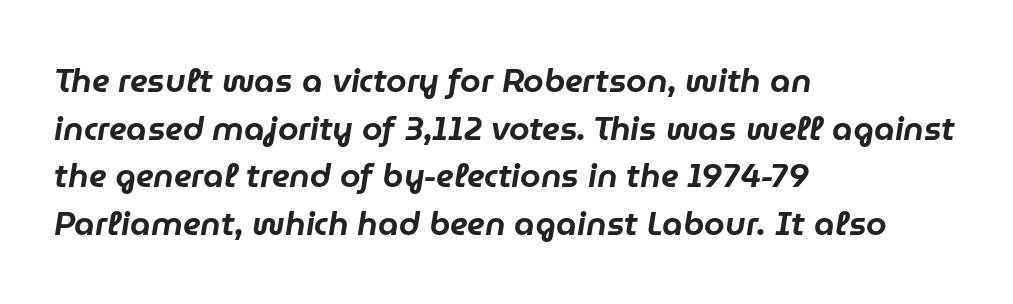
Every row of glyphs begins at an identical x-position on the left. A bare baseline throughout the passage. Do the characters align in a grid? No, the font is proportional. Every character sits at an angle, as italics do. A typesetter would call this zero additional tracking.
